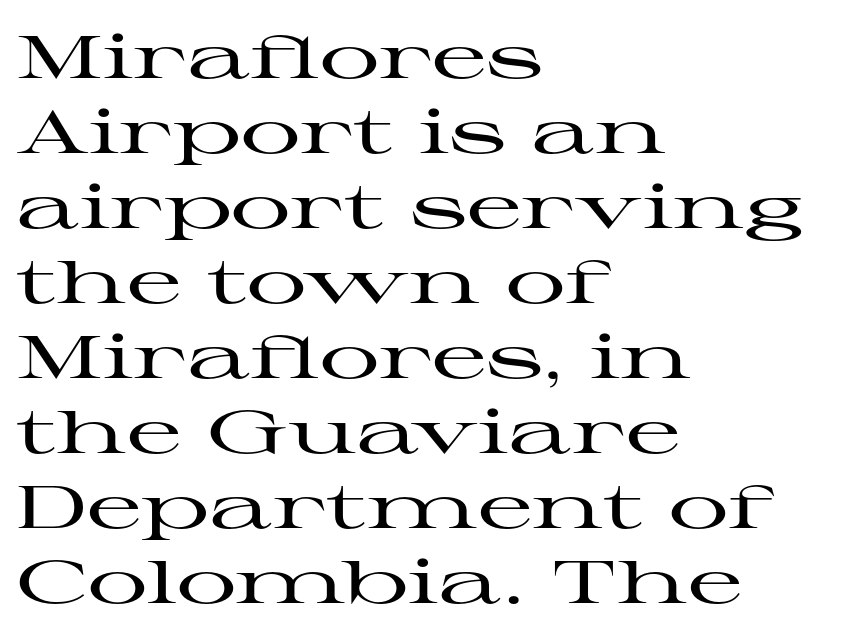
Q: Is the text italic (slanted)? A: No, it is upright.
Q: Is the typeface a serif or a sans-serif typeface? A: Serif.
Q: Is the text underlined? A: No.
Q: How is the paragraph aligned? A: Left-aligned.
Q: Is the spacing between letters normal or unusually wide? A: Normal.
Q: Is the spacing between lines tight, normal or loose? A: Normal.
Q: Width (condensed, normal, or wide)? A: Wide.
Q: Stroke contrast? A: High.
Q: x-height? A: Medium.
Q: Monospaced? A: No.
